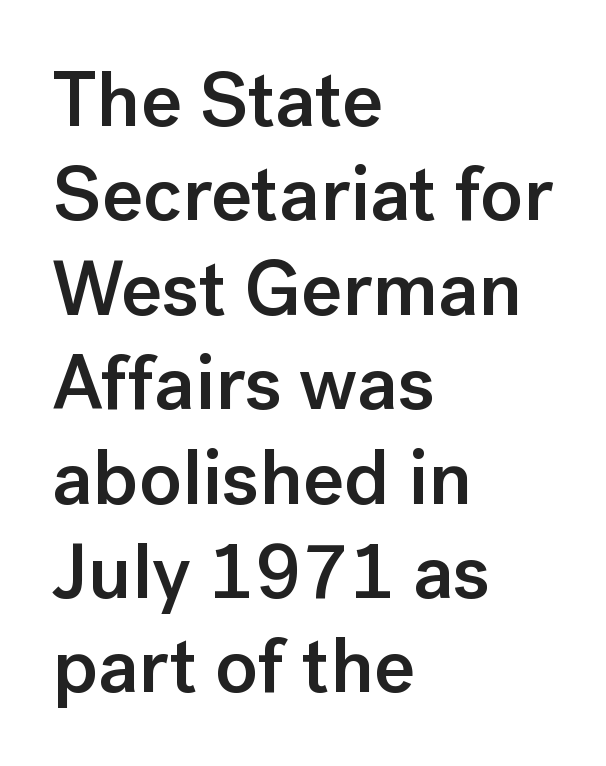
Q: Is the text bold? A: Semi-bold.
Q: Is the text italic (slanted)? A: No, it is upright.
Q: Is the typeface a serif or a sans-serif typeface? A: Sans-serif.
Q: Is the text underlined? A: No.
Q: How is the paragraph aligned? A: Left-aligned.
Q: Is the spacing between letters normal or unusually wide? A: Normal.
Q: Width (condensed, normal, or wide)? A: Normal.
Q: Stroke contrast? A: Low.
Q: x-height? A: Medium.
Q: Monospaced? A: No.
